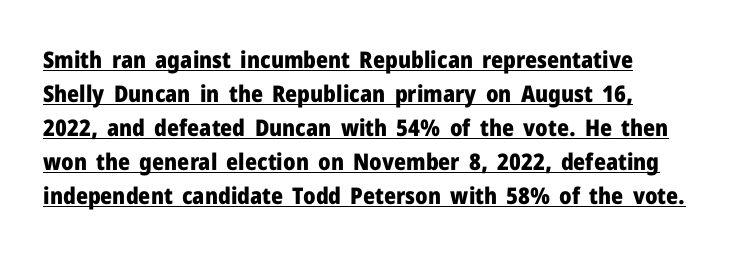
A typesetter would call this leading conventional body-copy spacing. Summary of weight: heavy, a full bold. Descenders here cross a horizontal rule under the line. Quick note: not italic, upright. This sample uses plain, unmodified letter spacing.
